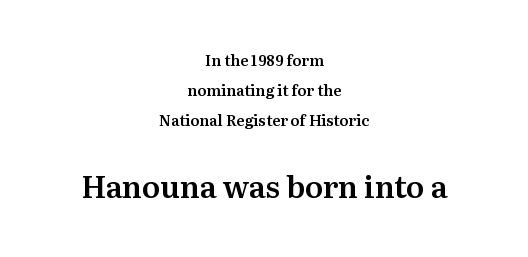
{"serif": "yes", "italic": "no", "width": "normal", "stroke_contrast": "medium", "x_height": "medium", "monospaced": "no", "underline": "no", "align": "center", "line_spacing": "loose", "line_spacing_ratio": 2.01, "letter_spacing": "normal", "letter_spacing_em": 0.0, "larger_block": "second", "size_ratio": 2.0, "glyph_px": 30}
